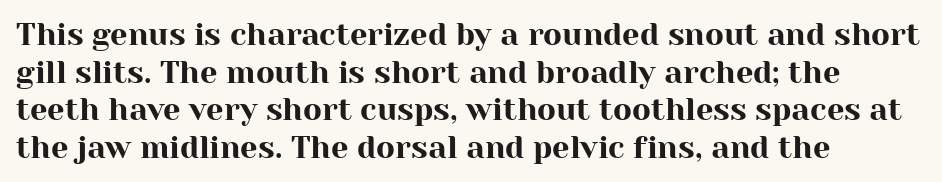
{"serif": "yes", "italic": "no", "width": "normal", "stroke_contrast": "high", "x_height": "medium", "monospaced": "no", "underline": "no", "align": "left", "line_spacing_ratio": 1.21, "letter_spacing": "normal", "letter_spacing_em": 0.0, "glyph_px": 31}
